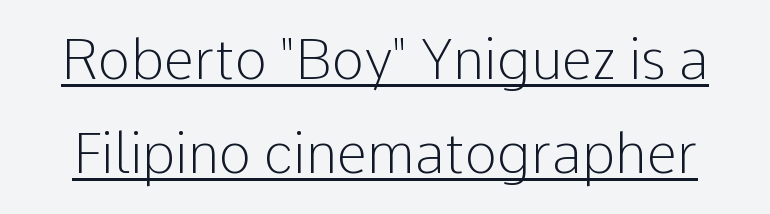
Q: Is the text bold? A: No.
Q: Is the text italic (slanted)? A: No, it is upright.
Q: Is the typeface a serif or a sans-serif typeface? A: Sans-serif.
Q: Is the text underlined? A: Yes.
Q: Is the spacing between letters normal or unusually wide? A: Normal.
Q: Width (condensed, normal, or wide)? A: Normal.
Q: Stroke contrast? A: Low.
Q: x-height? A: Medium.
Q: Monospaced? A: No.
